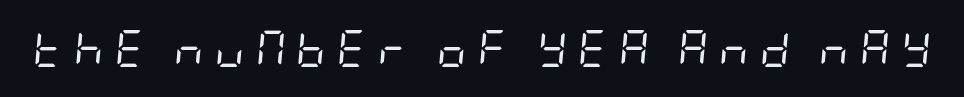
{"italic": "yes", "lean": "right", "slant_degrees": 5, "bold": "no", "weight": "regular", "width": "condensed", "stroke_contrast": "low", "x_height": "large", "underline": "no", "letter_spacing": "wide", "letter_spacing_em": 0.29, "glyph_px": 37}
